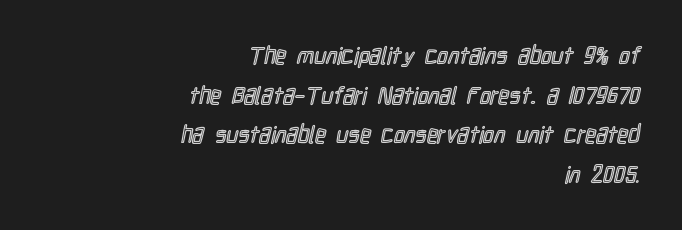
Q: Is the text italic (slanted)? A: Yes.
Q: Is the text underlined? A: No.
Q: How is the paragraph aligned? A: Right-aligned.
Q: Is the spacing between letters normal or unusually wide? A: Normal.
Q: Is the spacing between lines tight, normal or loose? A: Normal.
